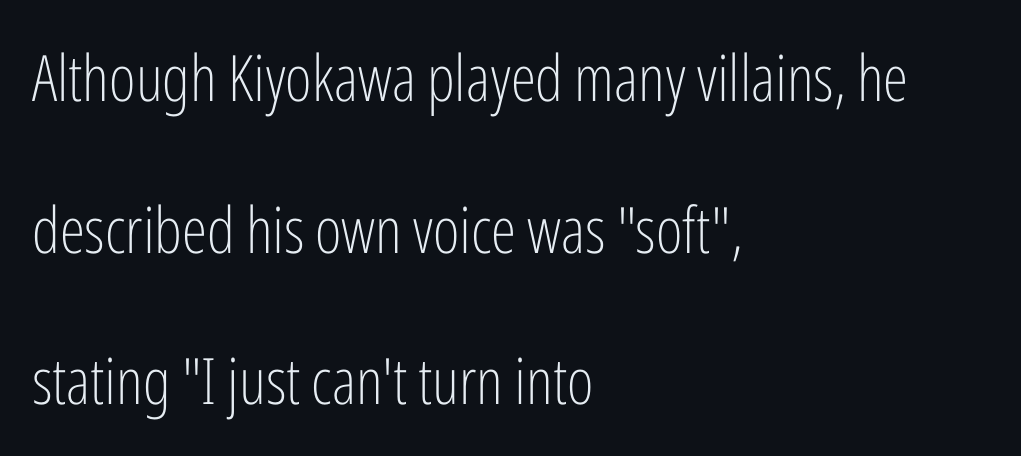
Letters have the restrained weight of plain body copy at most. Bare-footed words on every line. A roman cut, with each character standing at attention. A typesetter would label this face a sans. This sample is left-justified, so line endings fall wherever the words run out.
